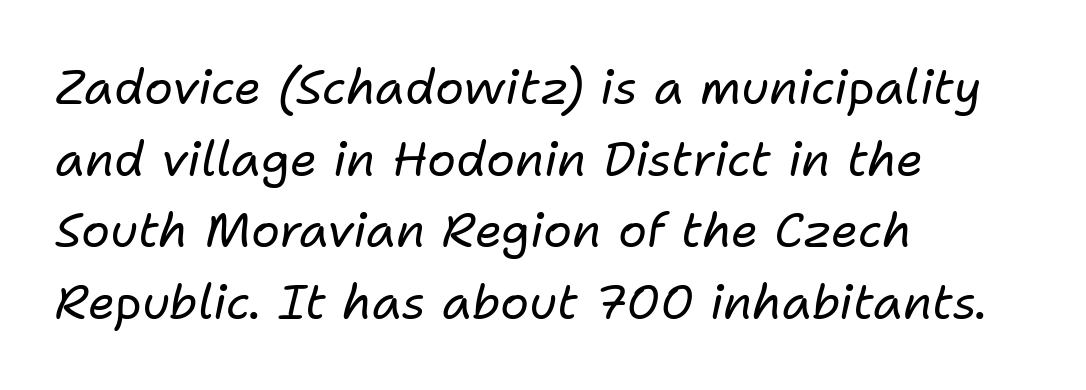
Teacher's note: observe the even left margin — that is flush-left alignment. The type is set solid horizontally, with unmodified tracking. Would a proofreader flag this as italicized? Yes. This sample has the flowing, uneven cadence of proportional lettering.
